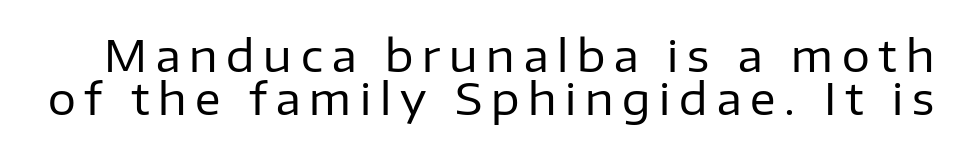
The image shows 44 px regular-weight sans-serif type, upright; set tight line spacing (0.98x), unusually wide letter spacing (+0.2 em), not underlined; low stroke contrast and a medium x-height.
